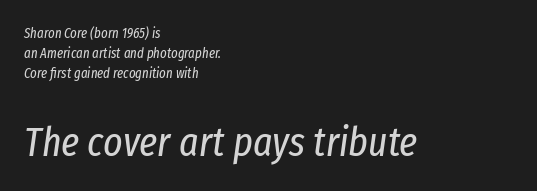
{"italic": "yes", "lean": "right", "slant_degrees": 8, "bold": "no", "weight": "regular", "width": "condensed", "stroke_contrast": "low", "x_height": "medium", "monospaced": "no", "underline": "no", "align": "left", "line_spacing": "normal", "line_spacing_ratio": 1.43, "letter_spacing": "normal", "letter_spacing_em": 0.0, "larger_block": "second", "size_ratio": 2.93, "glyph_px": 41}
